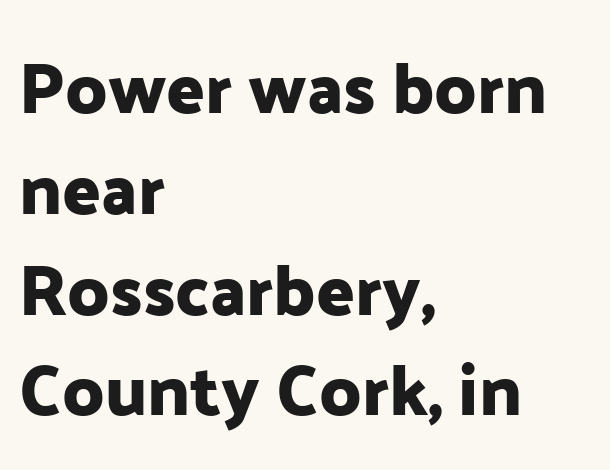
The image shows 71 px sans-serif type, upright; set left-aligned, normal line spacing (1.42x), normal letter spacing, not underlined; low stroke contrast and a medium x-height.
